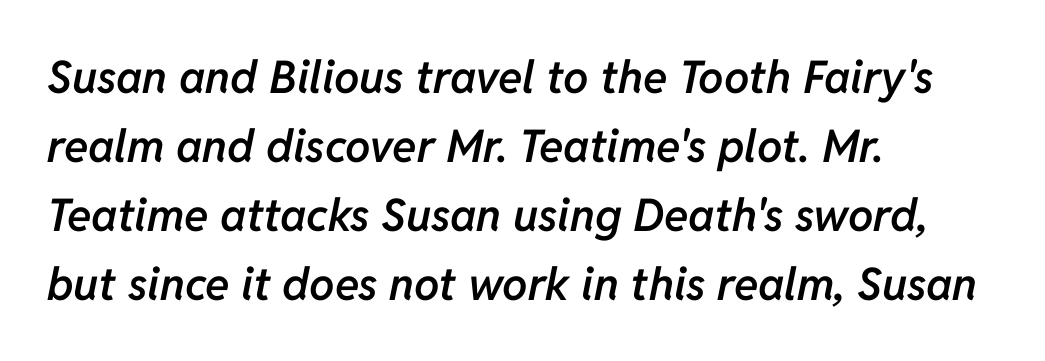
The image shows 45 px semibold type, italic (leaning right); set left-aligned, normal line spacing (1.53x), normal letter spacing, not underlined; low stroke contrast and a medium x-height.
